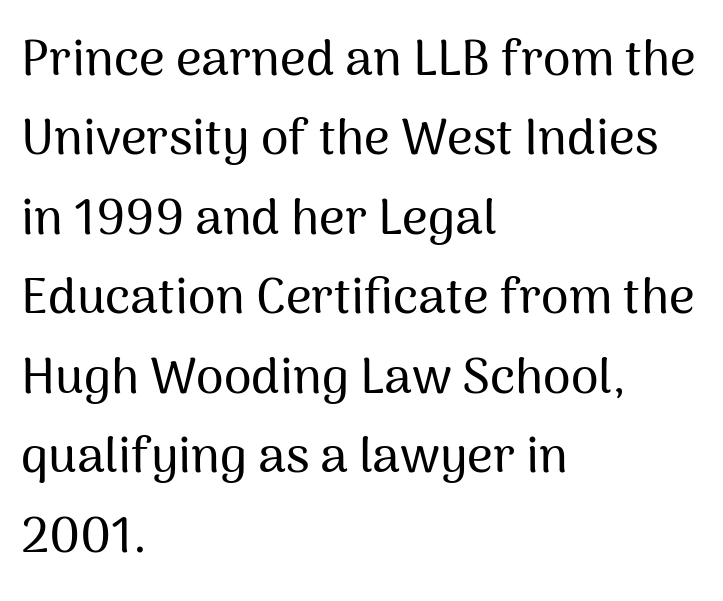
{"serif": "no", "italic": "no", "width": "normal", "stroke_contrast": "medium", "x_height": "medium", "monospaced": "no", "underline": "no", "align": "left", "line_spacing": "normal", "line_spacing_ratio": 1.59, "letter_spacing": "normal", "letter_spacing_em": 0.0, "glyph_px": 50}
